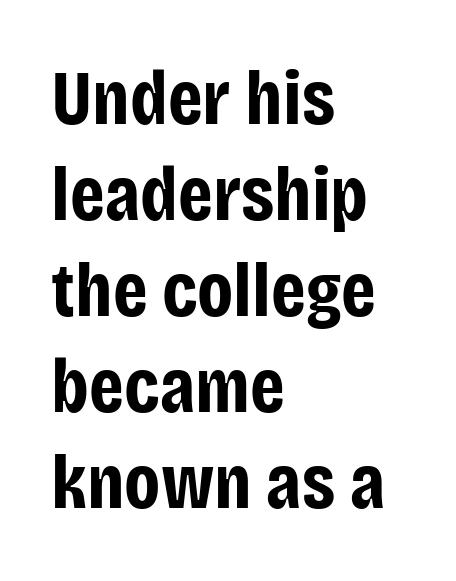
There is no visible air inserted between adjacent glyphs. Is this a fixed-width face? No — the glyphs have proportional, varying widths. Descenders are the only things crossing below the line. A full-strength bold gives these letters their thick strokes.
